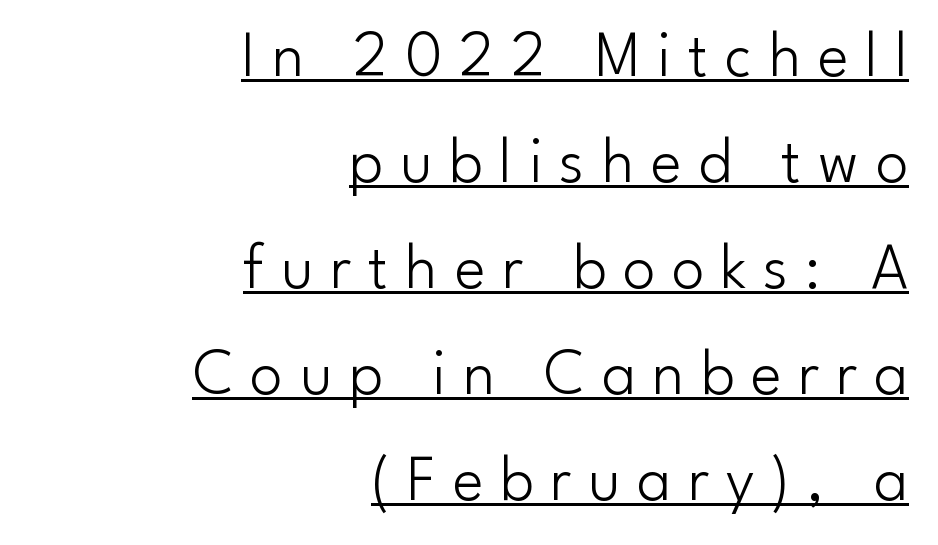
The image shows 65 px light sans-serif type, upright; set right-aligned, normal line spacing (1.63x), unusually wide letter spacing (+0.26 em), underlined; low stroke contrast and a small x-height.
